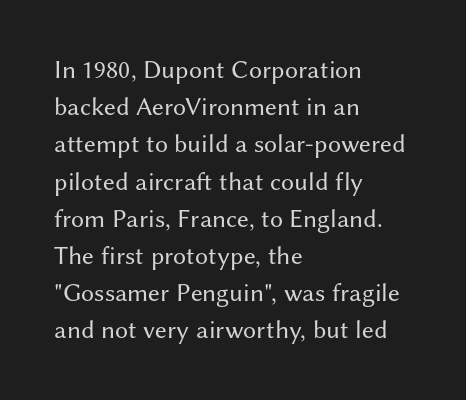
{"italic": "no", "bold": "no", "underline": "no", "align": "left", "line_spacing": "normal", "line_spacing_ratio": 1.43, "letter_spacing": "normal", "letter_spacing_em": 0.0, "glyph_px": 26}
